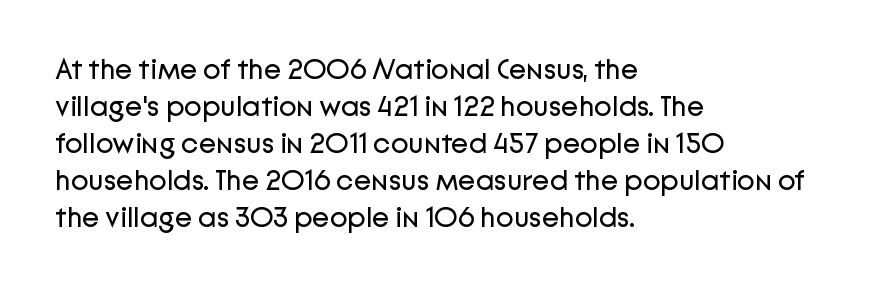
{"serif": "no", "italic": "no", "bold": "no", "weight": "regular", "width": "normal", "stroke_contrast": "low", "x_height": "medium", "monospaced": "no", "underline": "no", "align": "left", "line_spacing": "normal", "line_spacing_ratio": 1.28, "letter_spacing": "normal", "letter_spacing_em": 0.0, "glyph_px": 29}
